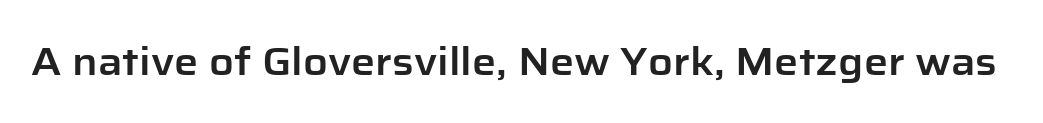
The string is rendered with underlining switched off. Is this a sans? Yes — the strokes have no serifs. Character widths vary here, with narrow letters taking less room than wide ones. Posture: vertical. These lines keep a tight, regular rhythm from letter to letter.
